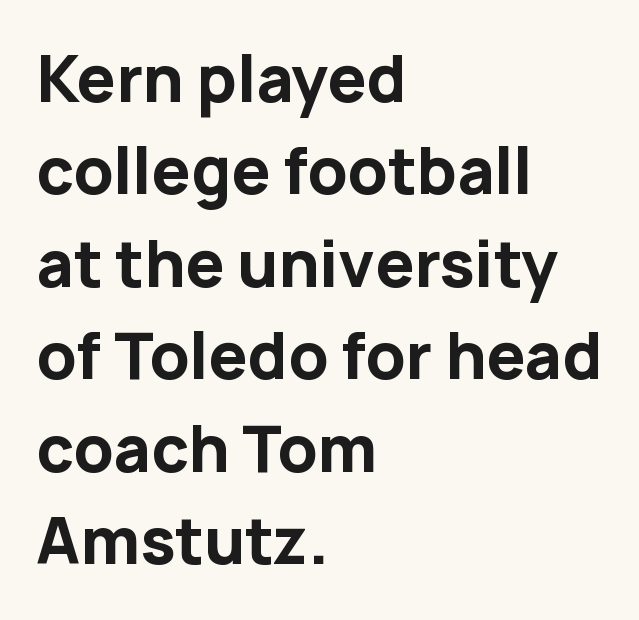
The image shows 62 px bold sans-serif type, upright; set left-aligned, normal line spacing (1.49x), normal letter spacing, not underlined; low stroke contrast and a medium x-height.
